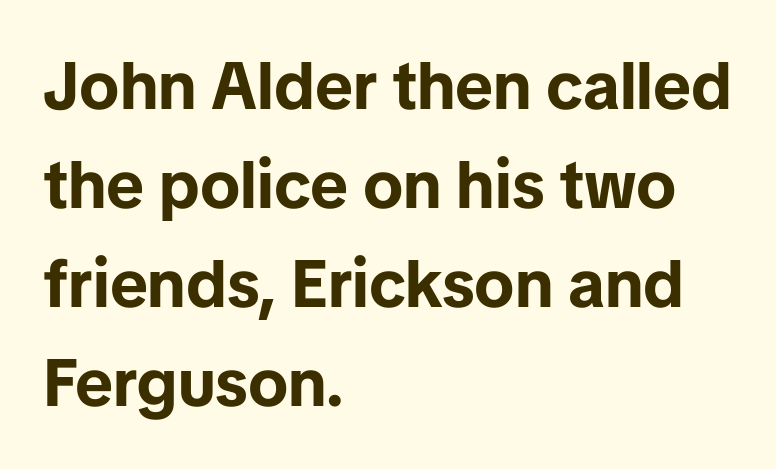
The image shows 66 px bold sans-serif type, upright; set left-aligned, normal line spacing (1.5x), normal letter spacing, not underlined; low stroke contrast and a medium x-height.
